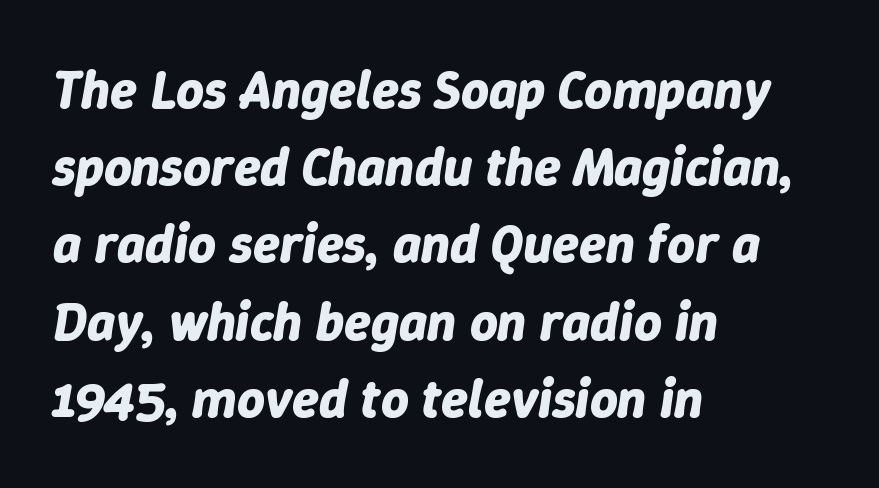
Q: Is the text bold? A: Yes.
Q: Is the text italic (slanted)? A: Yes, it leans right by about 9 degrees.
Q: Is the text underlined? A: No.
Q: How is the paragraph aligned? A: Left-aligned.
Q: Is the spacing between letters normal or unusually wide? A: Normal.
Q: Is the spacing between lines tight, normal or loose? A: Normal.
Q: Width (condensed, normal, or wide)? A: Normal.
Q: Stroke contrast? A: Low.
Q: x-height? A: Medium.
Q: Monospaced? A: No.
